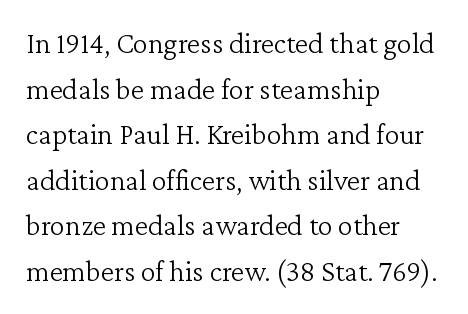
{"serif": "yes", "italic": "no", "bold": "no", "weight": "light", "width": "normal", "stroke_contrast": "low", "x_height": "medium", "monospaced": "no", "underline": "no", "align": "left", "line_spacing": "normal", "line_spacing_ratio": 1.52, "letter_spacing": "normal", "letter_spacing_em": 0.0, "glyph_px": 30}
